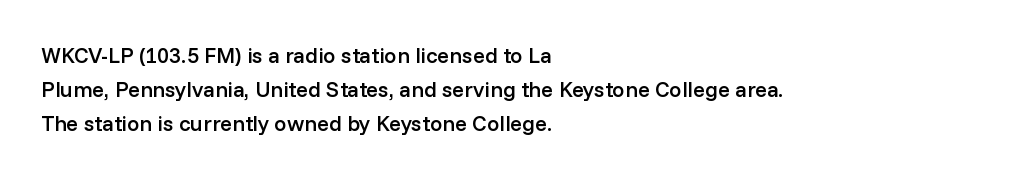
Q: Is the text bold? A: Semi-bold.
Q: Is the text italic (slanted)? A: No, it is upright.
Q: Is the text underlined? A: No.
Q: How is the paragraph aligned? A: Left-aligned.
Q: Is the spacing between letters normal or unusually wide? A: Normal.
Q: Is the spacing between lines tight, normal or loose? A: Normal.
